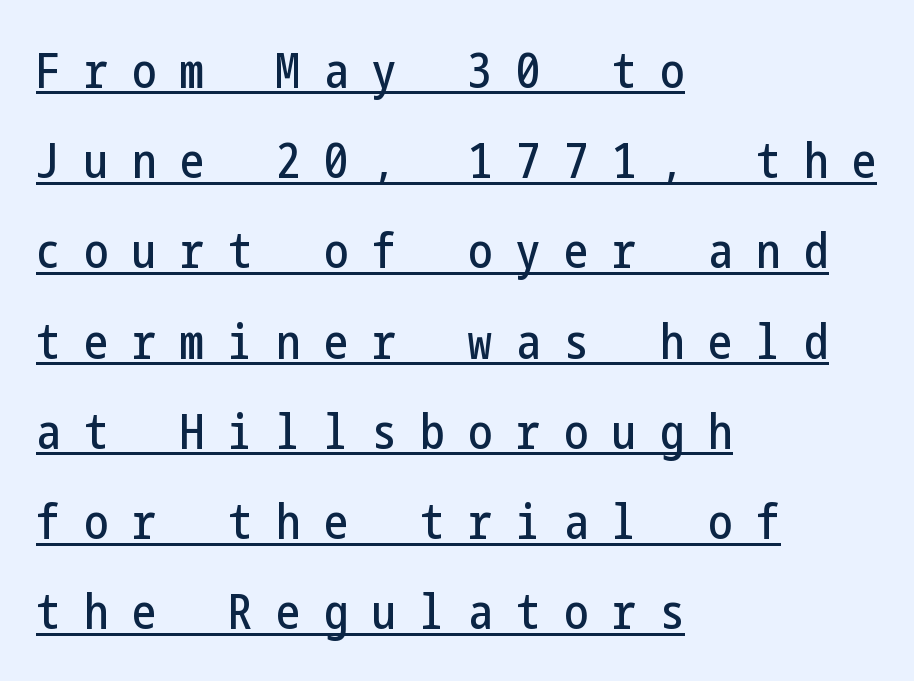
The image shows 48 px condensed sans-serif type, upright; set left-aligned, line spacing 1.88x, unusually wide letter spacing (+0.5 em), underlined; low stroke contrast and a medium x-height.
